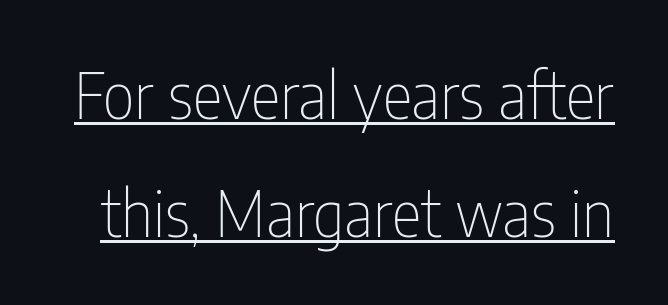
The image shows 63 px thin, condensed sans-serif type, upright; set line spacing 1.87x, normal letter spacing, underlined; low stroke contrast and a medium x-height.
